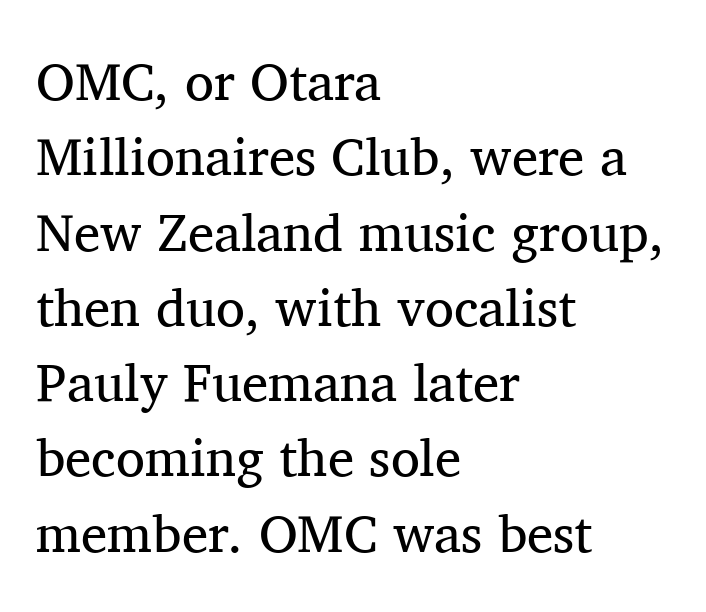
The image shows 53 px regular-weight serif type, upright; set left-aligned, normal line spacing (1.42x), normal letter spacing, not underlined; medium stroke contrast and a medium x-height.
